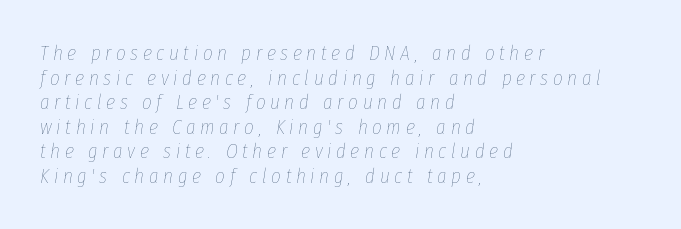
Q: Is the text bold? A: No.
Q: Is the text italic (slanted)? A: Yes, it leans right by about 8 degrees.
Q: Is the text underlined? A: No.
Q: How is the paragraph aligned? A: Left-aligned.
Q: Is the spacing between letters normal or unusually wide? A: Unusually wide.
